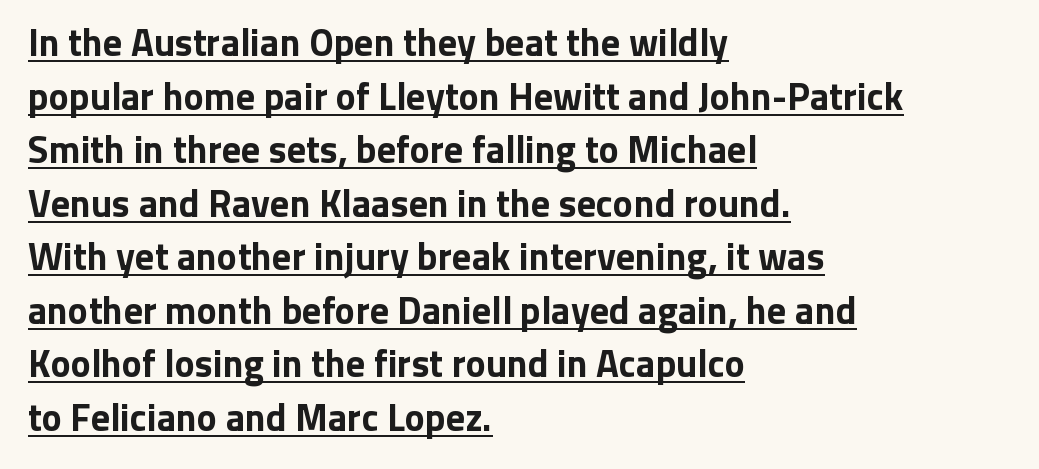
{"serif": "no", "italic": "no", "bold": "yes", "weight": "bold", "width": "normal", "stroke_contrast": "low", "x_height": "medium", "monospaced": "no", "underline": "yes", "align": "left", "line_spacing": "normal", "line_spacing_ratio": 1.41, "letter_spacing": "normal", "letter_spacing_em": 0.0, "glyph_px": 38}
